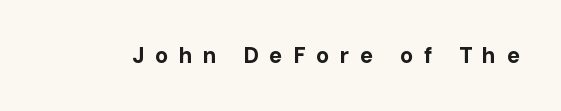
This is heavy type, rendered in bold. Any mark beneath the type? The region is blank. If you drew a line through each stem, it would be perfectly vertical. The letters are spread apart with noticeably loose tracking.
